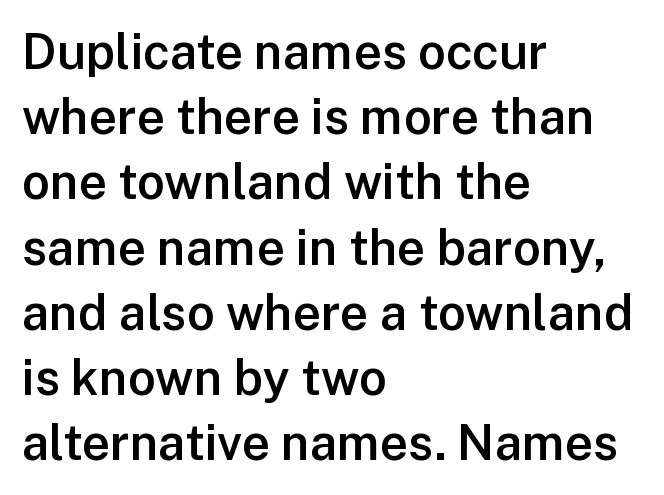
{"serif": "no", "italic": "no", "bold": "semi", "weight": "semibold", "width": "normal", "stroke_contrast": "low", "x_height": "medium", "monospaced": "no", "underline": "no", "align": "left", "line_spacing": "normal", "line_spacing_ratio": 1.33, "letter_spacing": "normal", "letter_spacing_em": 0.0, "glyph_px": 49}
